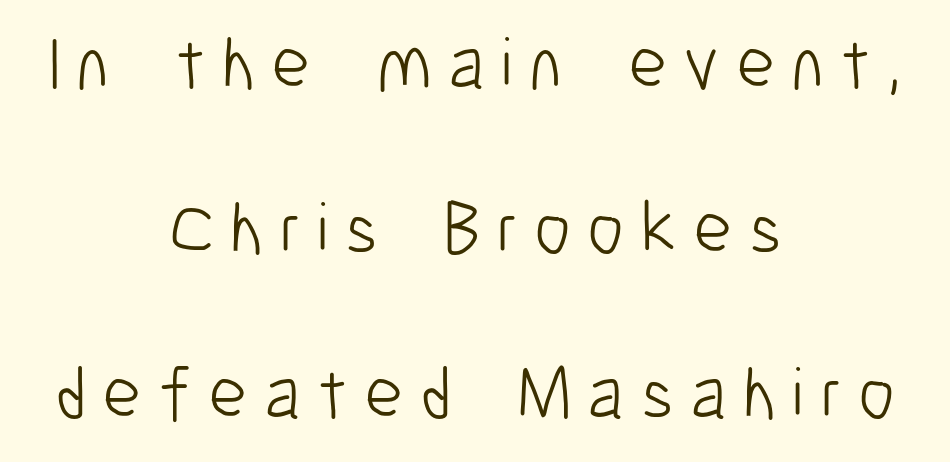
Q: Is the text bold? A: No.
Q: Is the text italic (slanted)? A: No, it is upright.
Q: Is the typeface a serif or a sans-serif typeface? A: Sans-serif.
Q: Is the text underlined? A: No.
Q: How is the paragraph aligned? A: Centered.
Q: Is the spacing between letters normal or unusually wide? A: Unusually wide.
Q: Is the spacing between lines tight, normal or loose? A: Loose.
Q: Width (condensed, normal, or wide)? A: Condensed.
Q: Stroke contrast? A: Low.
Q: x-height? A: Medium.
Q: Monospaced? A: No.
